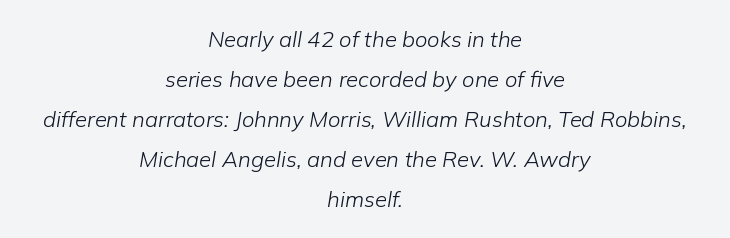
Q: Is the text bold? A: No.
Q: Is the text italic (slanted)? A: Yes, it leans right by about 9 degrees.
Q: Is the text underlined? A: No.
Q: How is the paragraph aligned? A: Centered.
Q: Is the spacing between letters normal or unusually wide? A: Normal.
